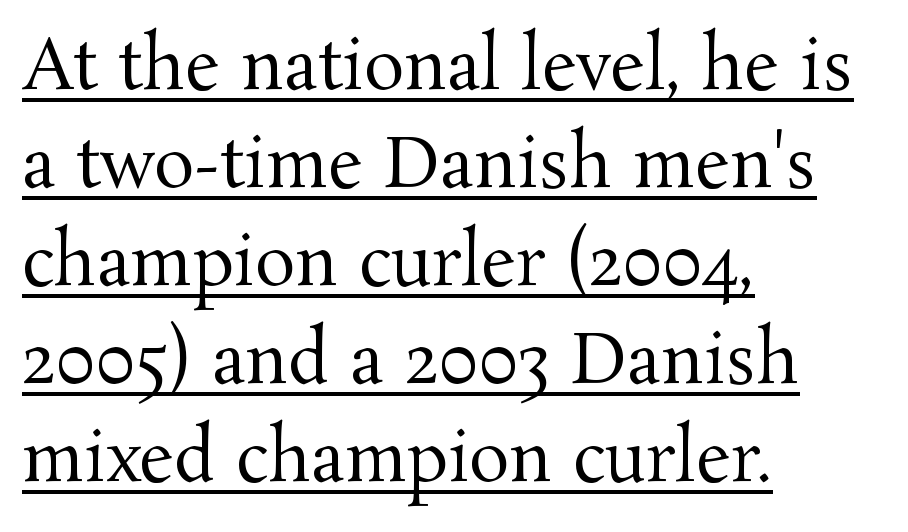
The cut favours lightness, reaching ordinary text weight at its darkest. One glance says typical: line gaps are just what's usual. Alignment: flush left. The face used here is proportionally spaced, like ordinary book or web type.
